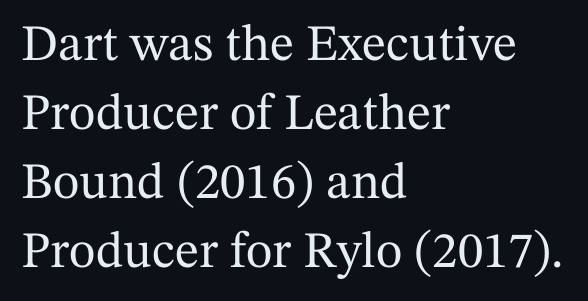
Q: Is the text italic (slanted)? A: No, it is upright.
Q: Is the typeface a serif or a sans-serif typeface? A: Serif.
Q: Is the text underlined? A: No.
Q: How is the paragraph aligned? A: Left-aligned.
Q: Is the spacing between letters normal or unusually wide? A: Normal.
Q: Is the spacing between lines tight, normal or loose? A: Normal.
Q: Width (condensed, normal, or wide)? A: Normal.
Q: Stroke contrast? A: Medium.
Q: x-height? A: Medium.
Q: Monospaced? A: No.
